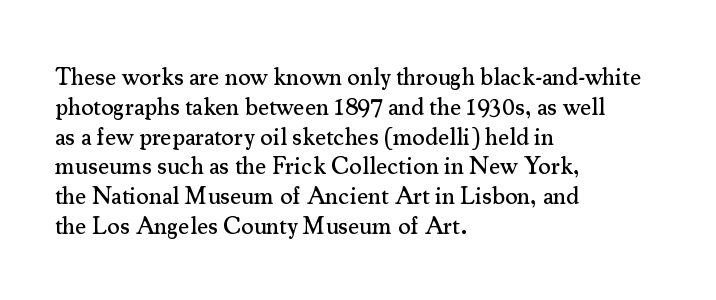
{"italic": "no", "underline": "no", "align": "left", "line_spacing_ratio": 1.24, "letter_spacing": "normal", "letter_spacing_em": 0.0, "glyph_px": 24}
